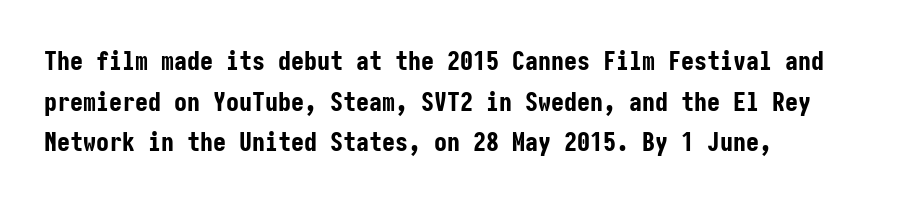
The image shows 26 px bold type, upright; set left-aligned, normal line spacing (1.56x), normal letter spacing, not underlined.
